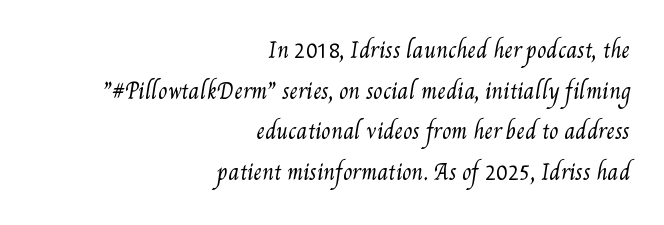
The image shows 21 px text type; set right-aligned, loose line spacing (1.94x), normal letter spacing, not underlined.
